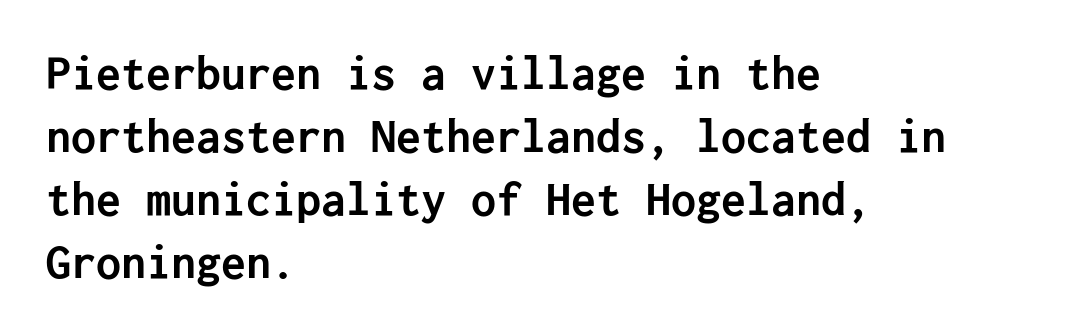
Vertical strokes here are truly vertical. Letter spacing: default. The passage is arranged the way most books set body copy — flush left. The letters carry no serifs — their stems end cleanly without finishing strokes. Does the weight exceed regular? Yes, all the way to bold. The area under the type is left untouched.
